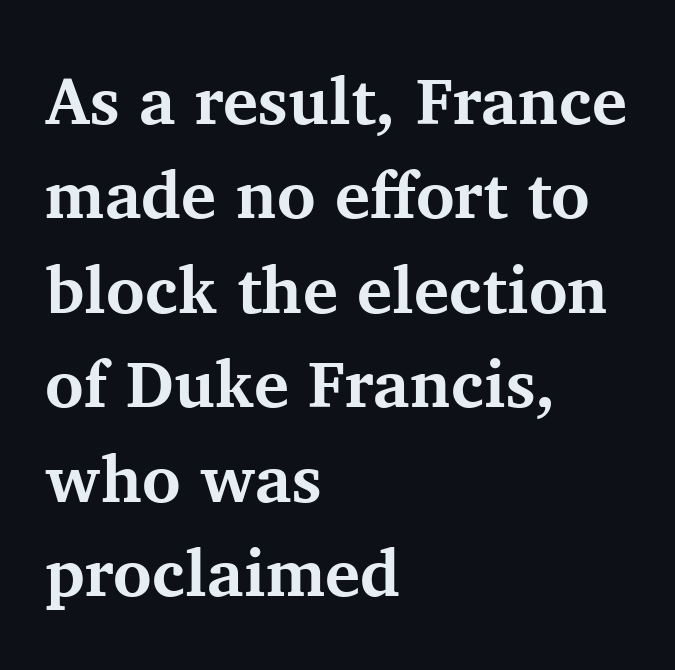
The image shows 66 px bold serif type, upright; set left-aligned, normal line spacing (1.43x), normal letter spacing, not underlined; medium stroke contrast and a medium x-height.
